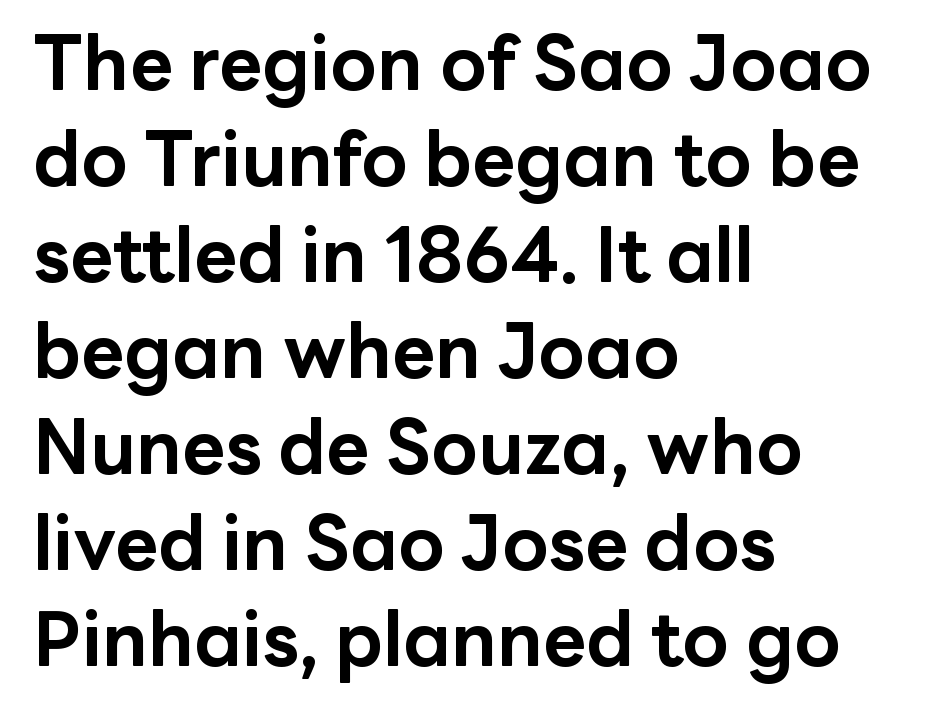
The image shows 75 px bold sans-serif type, upright; set left-aligned, normal line spacing (1.28x), normal letter spacing, not underlined; low stroke contrast and a medium x-height.
